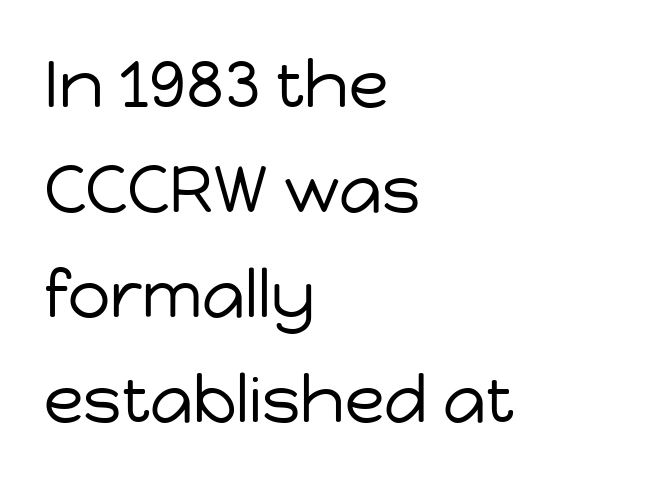
{"serif": "no", "italic": "no", "bold": "no", "weight": "regular", "width": "normal", "stroke_contrast": "low", "x_height": "medium", "monospaced": "no", "underline": "no", "align": "left", "line_spacing": "normal", "line_spacing_ratio": 1.59, "letter_spacing": "normal", "letter_spacing_em": 0.0, "glyph_px": 66}
